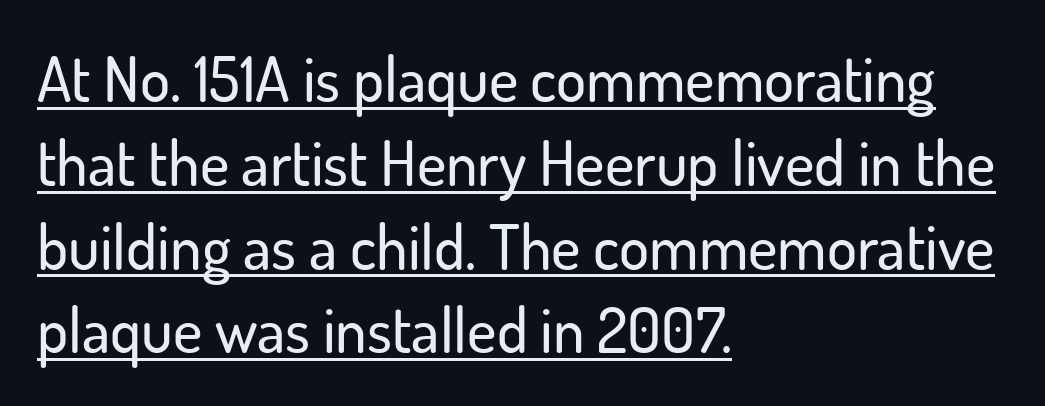
Each line starts at the same left margin while the right side varies. The rendering keeps characters at their native spacing. This sample has the flowing, uneven cadence of proportional lettering. The font family rendered here belongs to the sans-serif group. The letters stand upright; this is a roman face. A normal amount of white space separates one row of letters from the next.
